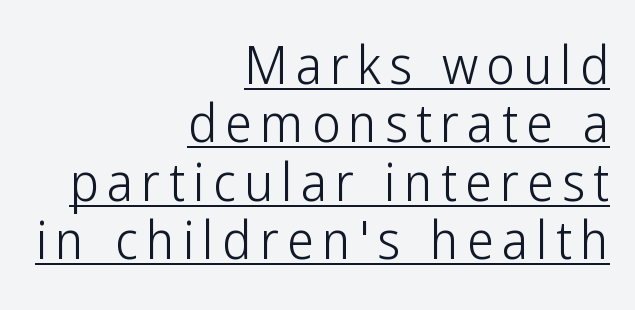
{"serif": "no", "italic": "no", "bold": "no", "weight": "light", "width": "condensed", "stroke_contrast": "low", "x_height": "medium", "monospaced": "no", "underline": "yes", "align": "right", "line_spacing": "tight", "line_spacing_ratio": 1.08, "glyph_px": 54}
